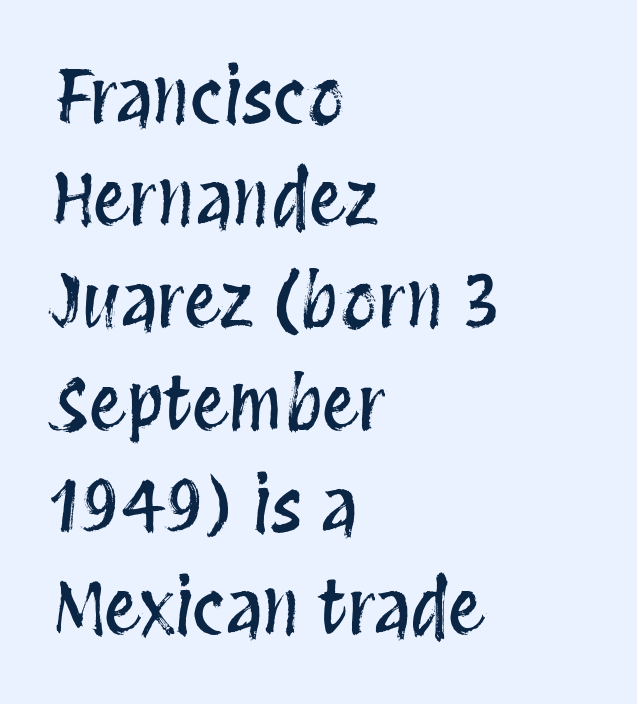
The font's upright variant was chosen for this text. Underlining? Definitely not there. Inter-character spacing is left at the font's built-in metrics. Think of a printed novel: that variable character pitch is what you see here. Each line starts at the same left margin while the right side varies. The leading is moderate, giving the passage an even texture.
